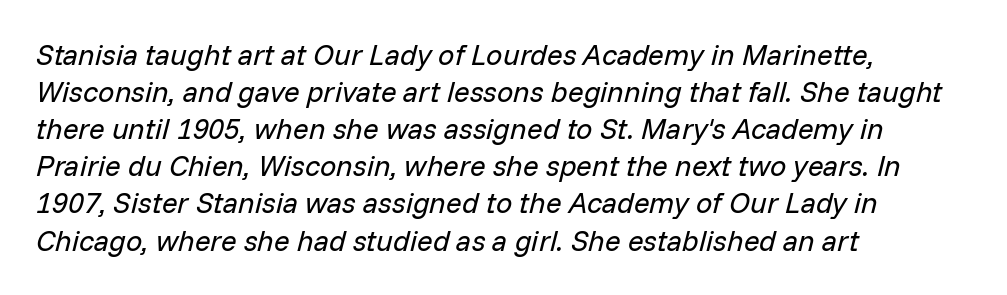
Q: Is the text bold? A: No.
Q: Is the text italic (slanted)? A: Yes, it leans right by about 14 degrees.
Q: Is the text underlined? A: No.
Q: How is the paragraph aligned? A: Left-aligned.
Q: Is the spacing between letters normal or unusually wide? A: Normal.
Q: Is the spacing between lines tight, normal or loose? A: Normal.
Q: Width (condensed, normal, or wide)? A: Normal.
Q: Stroke contrast? A: Low.
Q: x-height? A: Medium.
Q: Monospaced? A: No.
